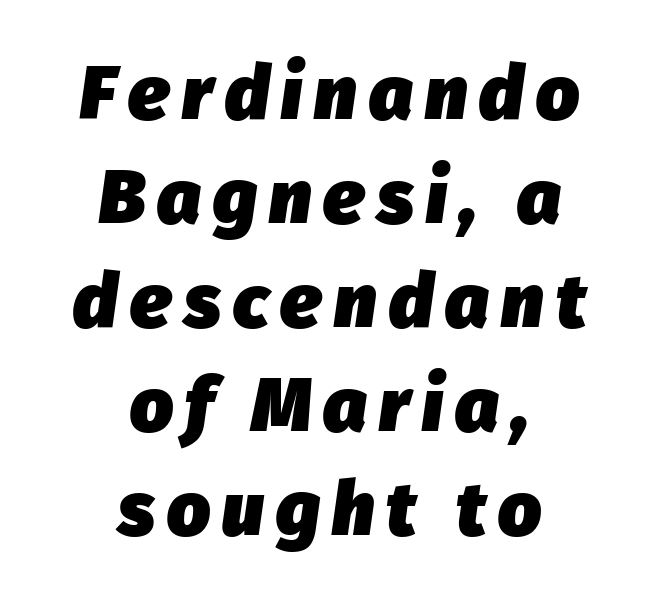
The image shows 76 px heavy type, italic (leaning right); set centered, normal line spacing (1.37x), not underlined; low stroke contrast and a medium x-height.
